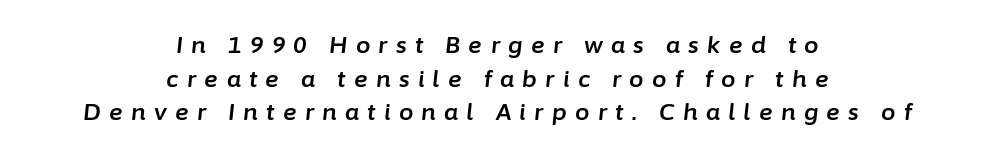
The image shows 23 px text type, italic (leaning right); set centered, normal line spacing (1.46x), unusually wide letter spacing (+0.36 em), not underlined.
